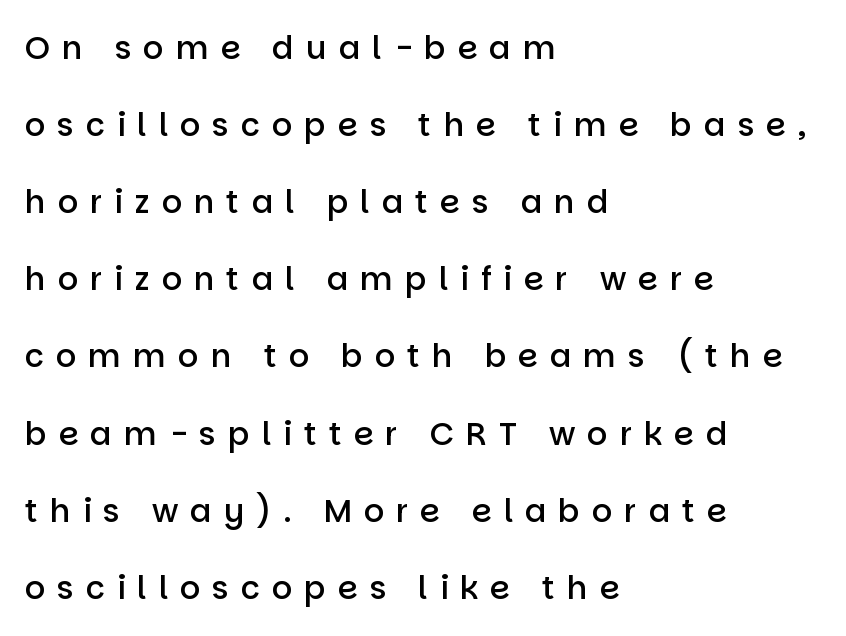
Q: Is the text bold? A: Semi-bold.
Q: Is the text italic (slanted)? A: No, it is upright.
Q: Is the typeface a serif or a sans-serif typeface? A: Sans-serif.
Q: Is the text underlined? A: No.
Q: How is the paragraph aligned? A: Left-aligned.
Q: Is the spacing between letters normal or unusually wide? A: Unusually wide.
Q: Is the spacing between lines tight, normal or loose? A: Loose.
Q: Width (condensed, normal, or wide)? A: Normal.
Q: Stroke contrast? A: Low.
Q: x-height? A: Large.
Q: Monospaced? A: No.
